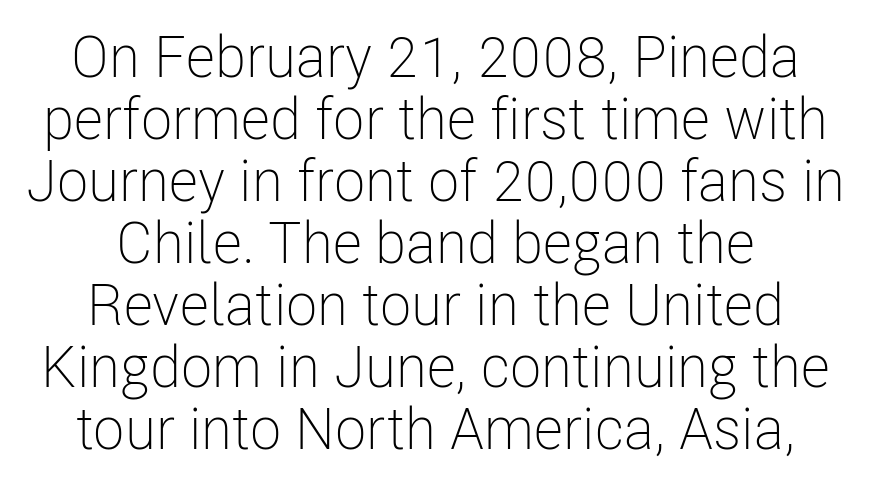
The image shows 58 px light, condensed sans-serif type, upright; set centered, tight line spacing (1.07x), normal letter spacing, not underlined; low stroke contrast and a medium x-height.
